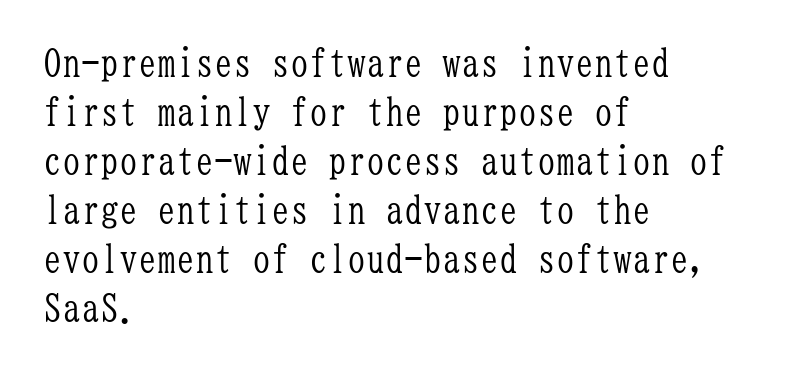
The image shows 38 px light, condensed serif type, upright, monospaced; set left-aligned, normal line spacing (1.29x), normal letter spacing, not underlined; low stroke contrast and a medium x-height.
